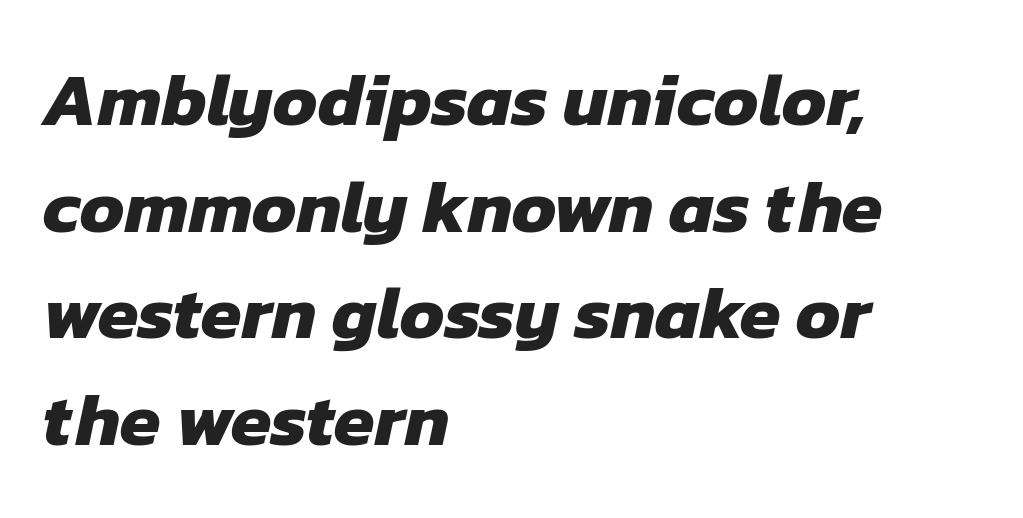
Q: Is the text bold? A: Yes.
Q: Is the typeface a serif or a sans-serif typeface? A: Sans-serif.
Q: Is the text underlined? A: No.
Q: How is the paragraph aligned? A: Left-aligned.
Q: Is the spacing between letters normal or unusually wide? A: Normal.
Q: Is the spacing between lines tight, normal or loose? A: Normal.
Q: Width (condensed, normal, or wide)? A: Normal.
Q: Stroke contrast? A: Low.
Q: x-height? A: Medium.
Q: Monospaced? A: No.
